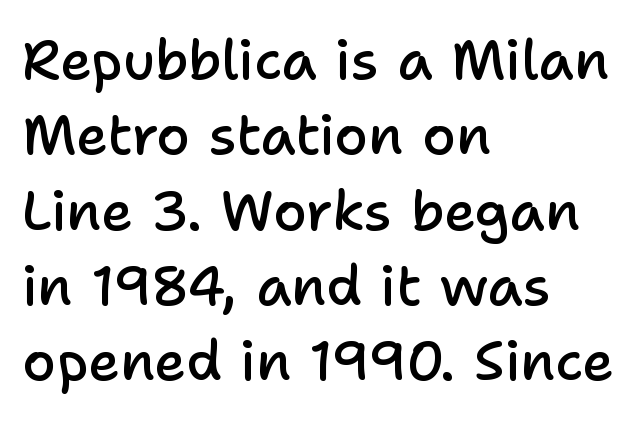
The face used here is proportionally spaced, like ordinary book or web type. Line beginnings align vertically; line endings do not. This is moderately heavy type, rendered in semibold. Any mark beneath the type? The region is blank.
